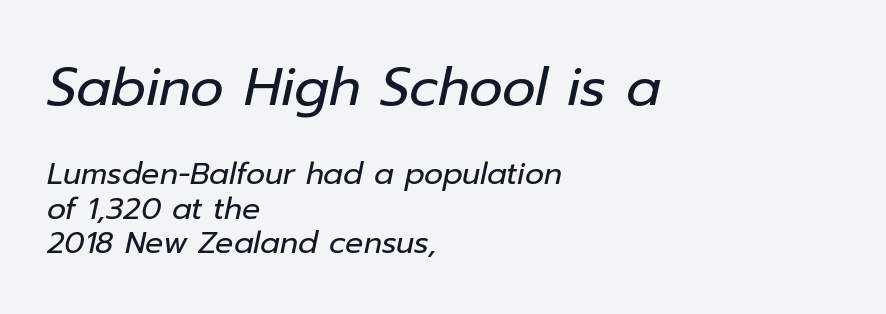
The image shows 53 px regular-weight type, italic (leaning right); set left-aligned, line spacing 1.16x, normal letter spacing, not underlined; the first (top) block is 1.77x larger; low stroke contrast and a medium x-height.
